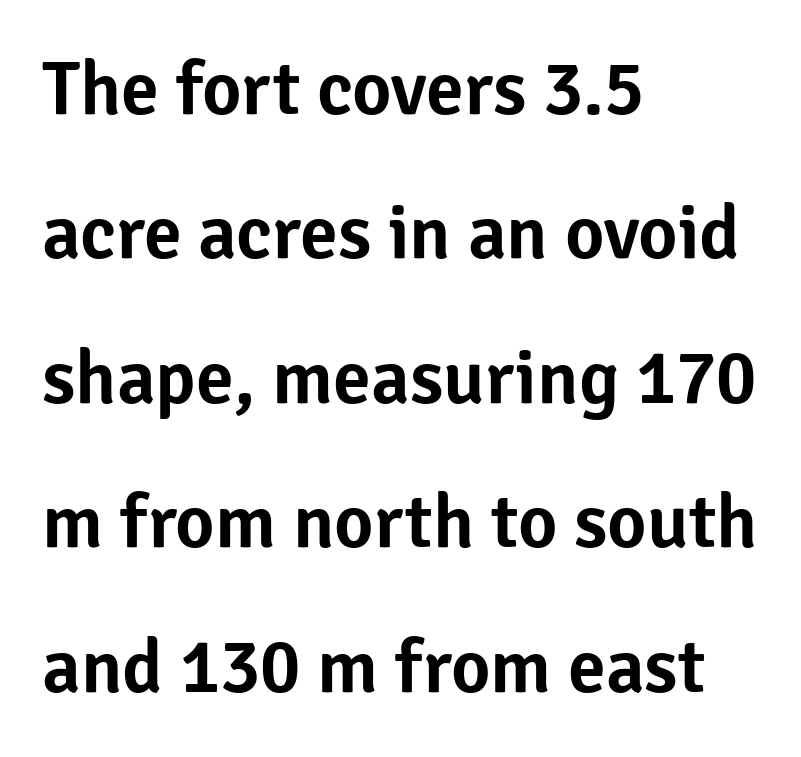
Ascenders rise straight up at ninety degrees. Short and long lines alike share a common starting point at left. Glyph-to-glyph distance matches everyday printed text. The passage shown stacks its lines with a broad gap. Words float on clear page, feet unadorned.
